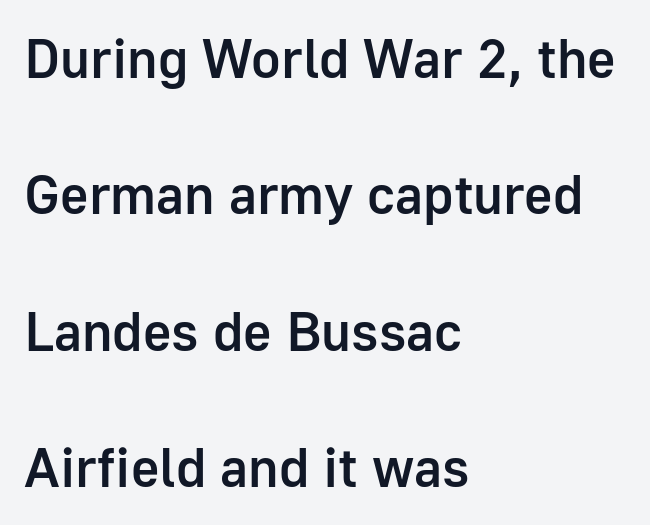
{"serif": "no", "italic": "no", "bold": "semi", "weight": "semibold", "width": "normal", "stroke_contrast": "low", "x_height": "medium", "monospaced": "no", "underline": "no", "align": "left", "line_spacing": "loose", "line_spacing_ratio": 2.48, "letter_spacing": "normal", "letter_spacing_em": 0.0, "glyph_px": 55}
